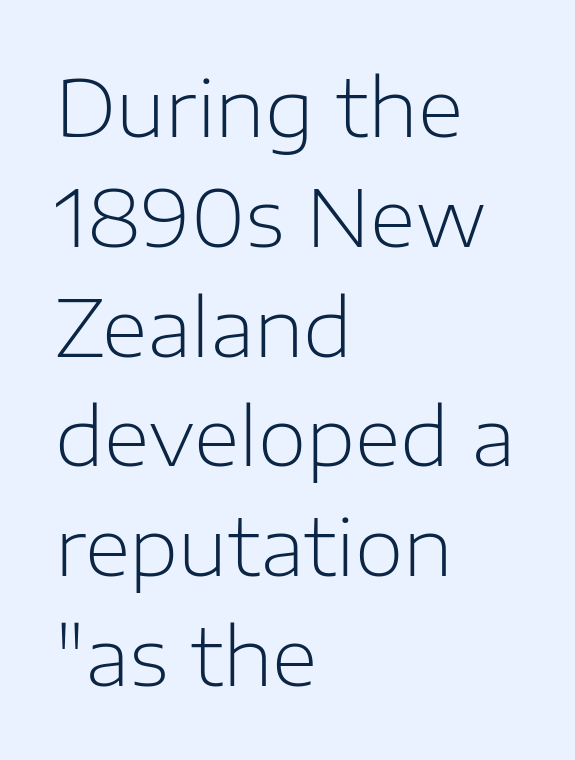
The type sits square on the baseline with zero lean. Leftover space on each line is placed entirely after the last word. Think of a printed novel: that variable character pitch is what you see here. The face used here is a sans, in the tradition of grotesques and geometrics.
